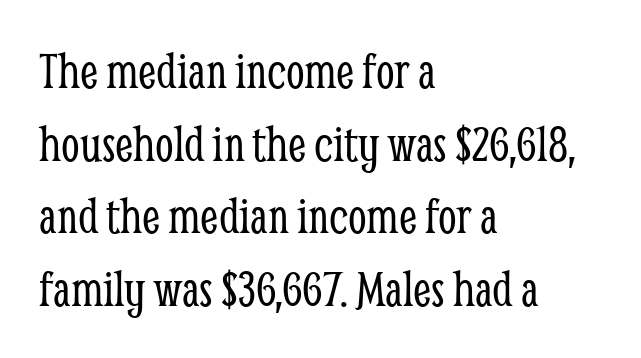
{"serif": "yes", "italic": "no", "bold": "no", "weight": "light", "width": "condensed", "stroke_contrast": "low", "x_height": "medium", "monospaced": "no", "underline": "no", "align": "left", "line_spacing": "normal", "line_spacing_ratio": 1.37, "letter_spacing": "normal", "letter_spacing_em": 0.0, "glyph_px": 53}
